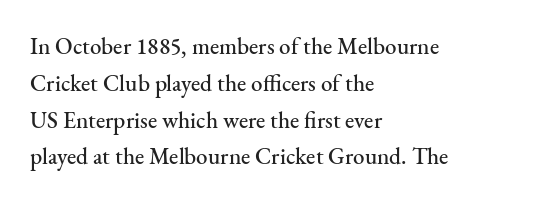
Q: Is the text italic (slanted)? A: No, it is upright.
Q: Is the text underlined? A: No.
Q: How is the paragraph aligned? A: Left-aligned.
Q: Is the spacing between letters normal or unusually wide? A: Normal.
Q: Is the spacing between lines tight, normal or loose? A: Normal.
